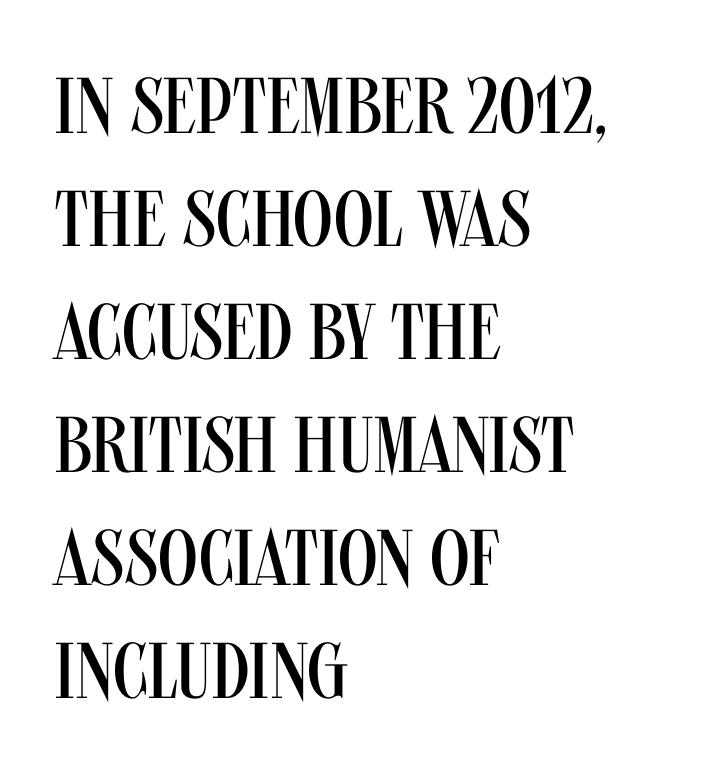
The letters sit at their default tracking, neither squeezed nor spread. Each letter's strokes conclude bluntly, with no projecting serifs. Each row of text sits above clean, open space. Teacher's note: observe the even left margin — that is flush-left alignment.
